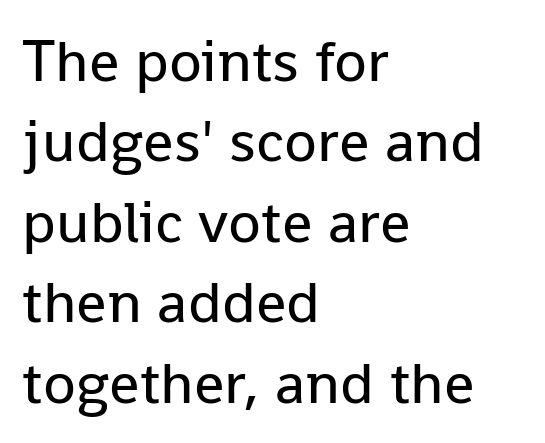
{"serif": "no", "italic": "no", "bold": "no", "weight": "regular", "width": "normal", "stroke_contrast": "low", "x_height": "medium", "monospaced": "no", "underline": "no", "align": "left", "line_spacing": "normal", "line_spacing_ratio": 1.34, "letter_spacing": "normal", "letter_spacing_em": 0.0, "glyph_px": 60}
